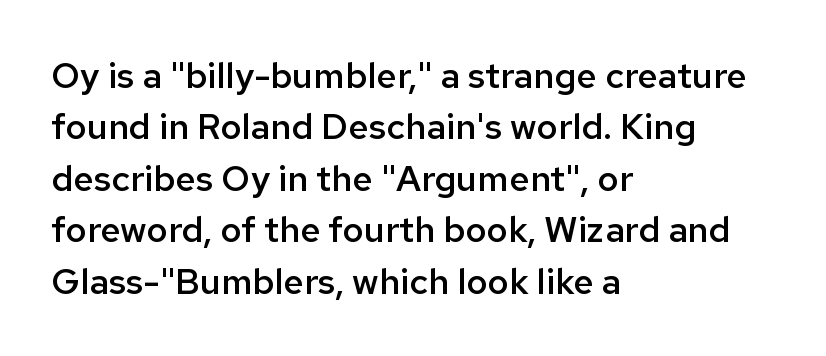
The image shows 36 px semibold sans-serif type, upright; set left-aligned, normal line spacing (1.43x), normal letter spacing, not underlined; low stroke contrast and a medium x-height.
